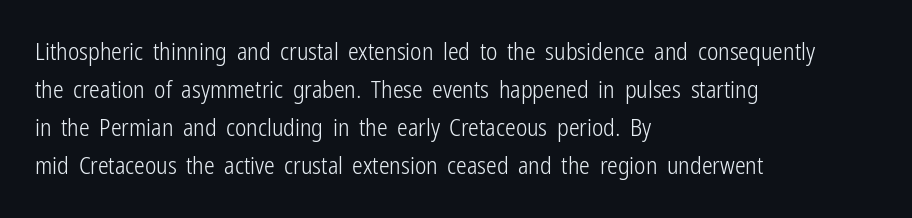
Q: Is the text bold? A: No.
Q: Is the text italic (slanted)? A: No, it is upright.
Q: Is the text underlined? A: No.
Q: How is the paragraph aligned? A: Left-aligned.
Q: Is the spacing between letters normal or unusually wide? A: Normal.
Q: Is the spacing between lines tight, normal or loose? A: Normal.
